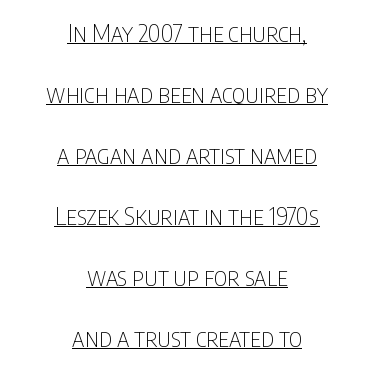
Q: Is the text bold? A: No.
Q: Is the text italic (slanted)? A: No, it is upright.
Q: Is the text underlined? A: Yes.
Q: How is the paragraph aligned? A: Centered.
Q: Is the spacing between letters normal or unusually wide? A: Normal.
Q: Is the spacing between lines tight, normal or loose? A: Loose.
